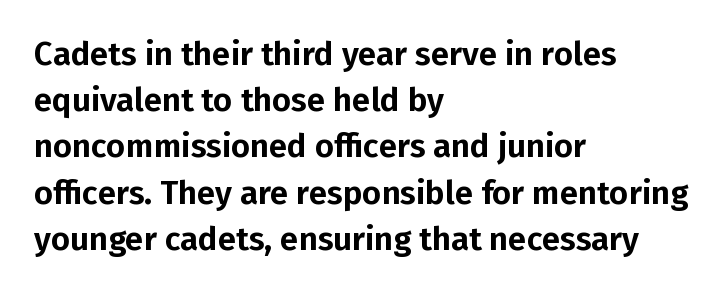
Q: Is the text italic (slanted)? A: No, it is upright.
Q: Is the typeface a serif or a sans-serif typeface? A: Sans-serif.
Q: Is the text underlined? A: No.
Q: How is the paragraph aligned? A: Left-aligned.
Q: Is the spacing between letters normal or unusually wide? A: Normal.
Q: Is the spacing between lines tight, normal or loose? A: Normal.
Q: Width (condensed, normal, or wide)? A: Normal.
Q: Stroke contrast? A: Low.
Q: x-height? A: Medium.
Q: Monospaced? A: No.
